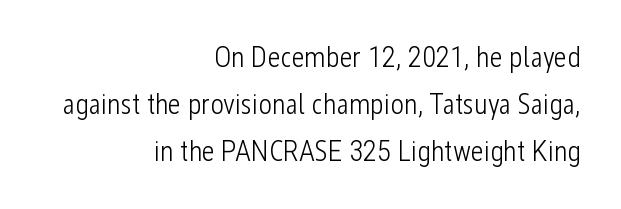
You could not count columns in this text — the font is proportionally spaced. Notice how the stems are strictly vertical — no italics here. Nothing sits at the stroke ends, so this counts as sans-serif. Words float on clear page, feet unadorned. The line texture is even and compact thanks to regular tracking.
